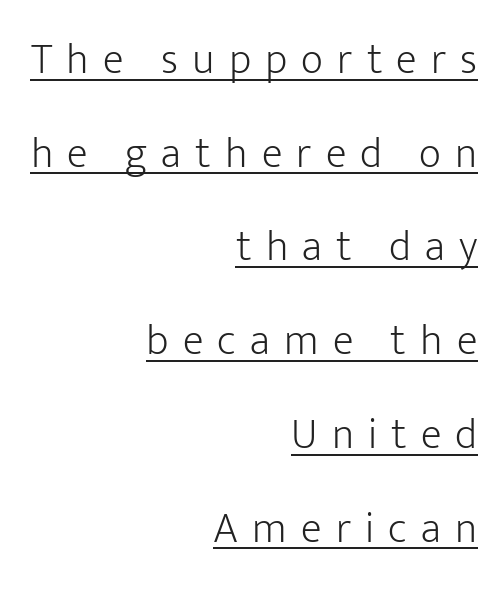
The rendering inserts visible extra space after every character. Caption: lettering with a line underneath. The rendering uses a large line-height, opening up the rows. The typeface chosen for these lines omits serifs.
